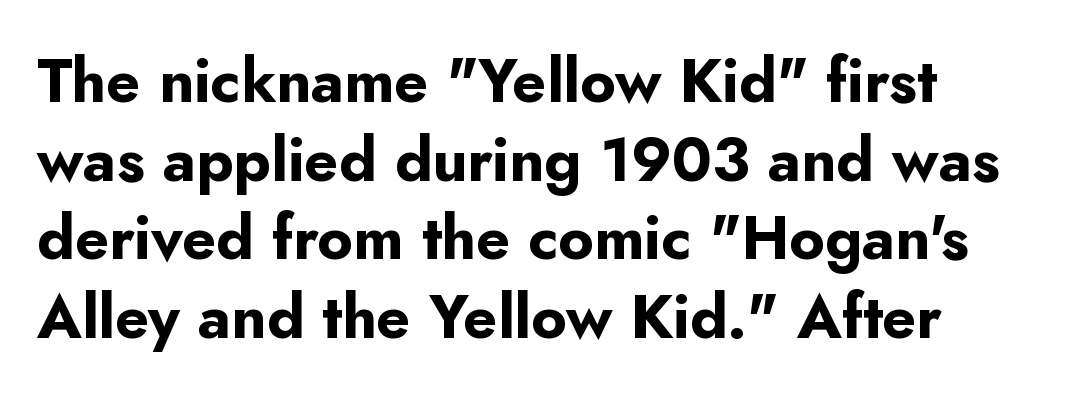
The image shows 61 px bold sans-serif type, upright; set left-aligned, normal line spacing (1.29x), normal letter spacing, not underlined; low stroke contrast and a small x-height.
